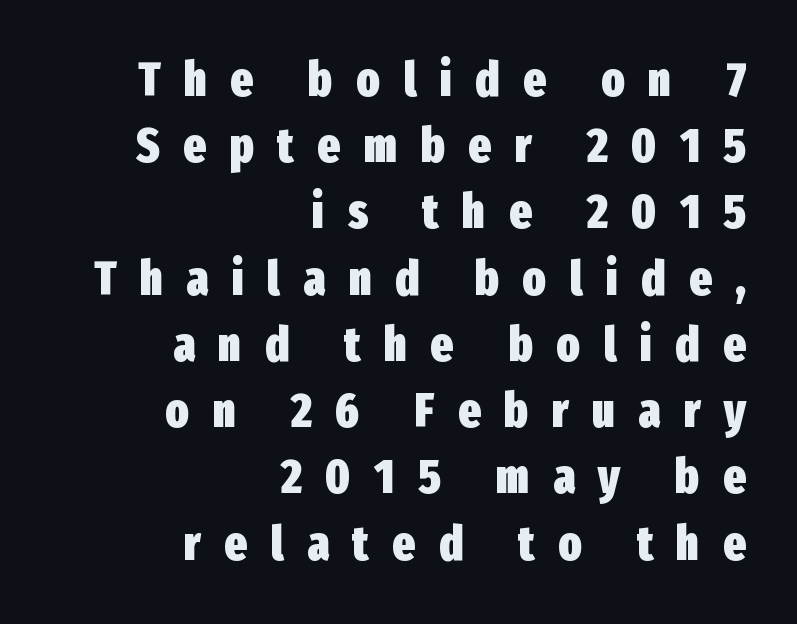
Descenders are the only things crossing below the line. Thick stems and heavy bowls — unmistakably bold. If you drew a line through each stem, it would be perfectly vertical. The rows are spaced the way most documents space them. Between one letter and the next there's a generous, obvious gap. Proportional: the letters do not fall into vertical columns.
